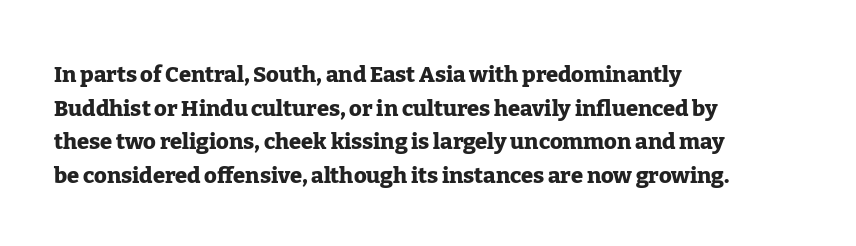
{"italic": "no", "bold": "yes", "underline": "no", "align": "left", "line_spacing": "normal", "line_spacing_ratio": 1.53, "letter_spacing": "normal", "letter_spacing_em": 0.0, "glyph_px": 22}
